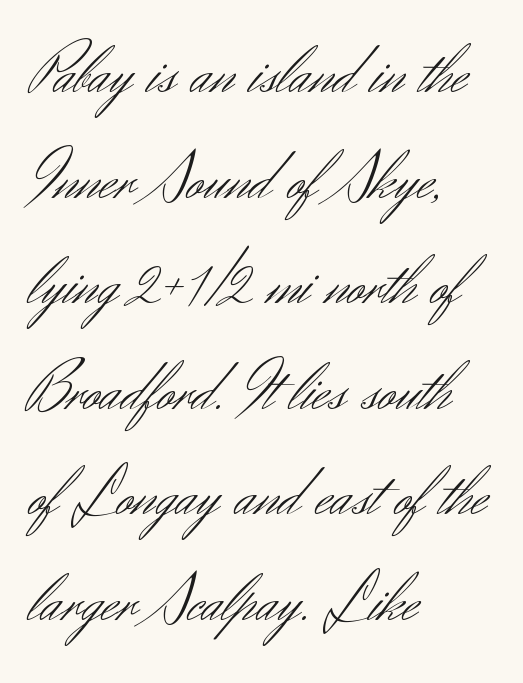
The image shows 69 px light sans-serif type; set left-aligned, normal line spacing (1.53x), normal letter spacing, not underlined; medium stroke contrast and a small x-height.
